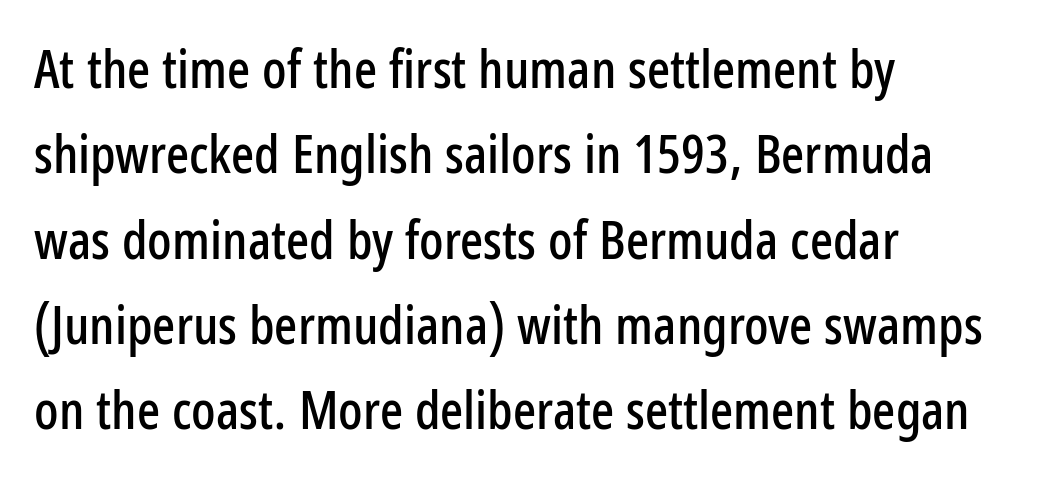
The image shows 54 px condensed sans-serif type, upright; set left-aligned, normal line spacing (1.58x), normal letter spacing, not underlined; low stroke contrast and a medium x-height.
